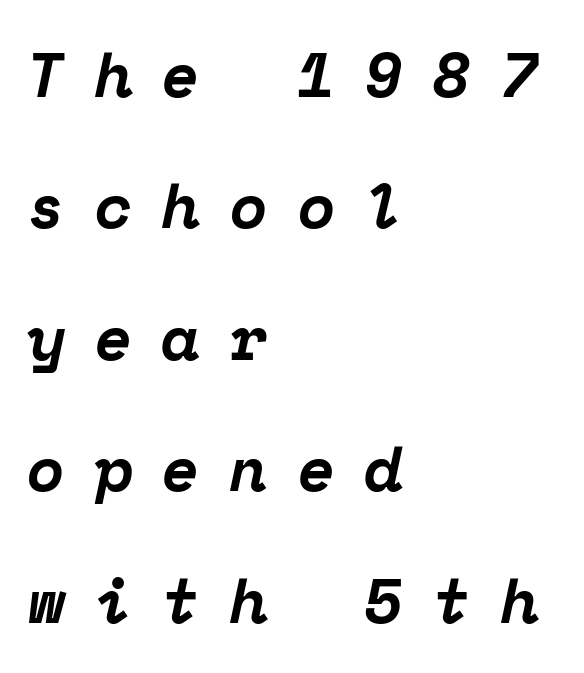
Q: Is the text bold? A: Yes.
Q: Is the text italic (slanted)? A: Yes, it leans right by about 12 degrees.
Q: Is the typeface a serif or a sans-serif typeface? A: Serif.
Q: Is the text underlined? A: No.
Q: How is the paragraph aligned? A: Left-aligned.
Q: Is the spacing between letters normal or unusually wide? A: Unusually wide.
Q: Is the spacing between lines tight, normal or loose? A: Loose.
Q: Width (condensed, normal, or wide)? A: Normal.
Q: Stroke contrast? A: Low.
Q: x-height? A: Medium.
Q: Monospaced? A: Yes.
